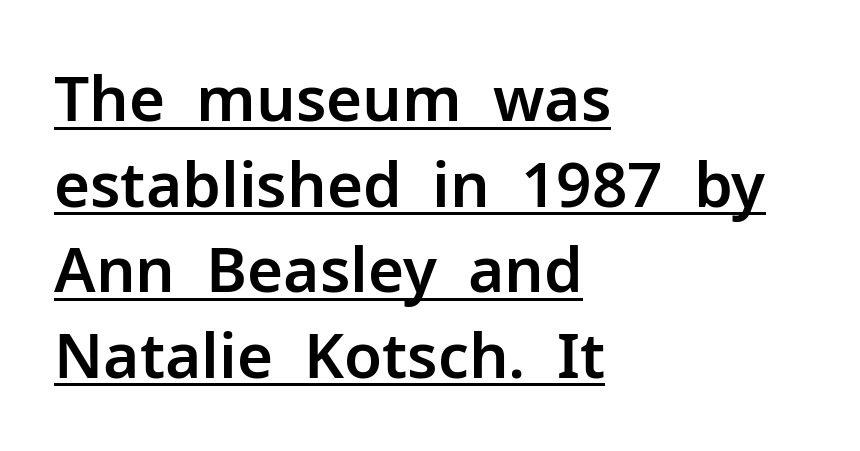
The image shows 62 px sans-serif type, upright; set left-aligned, normal line spacing (1.38x), normal letter spacing, underlined; low stroke contrast and a medium x-height.
